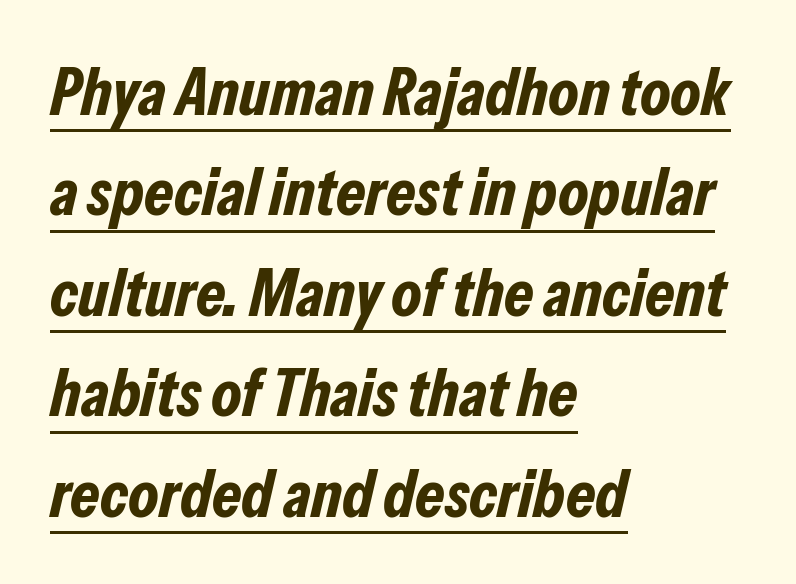
Think of a printed novel: that variable character pitch is what you see here. It's the slanting kind of type. Whoever set this chose a conventional vertical rhythm. The rendering keeps characters at their native spacing.
